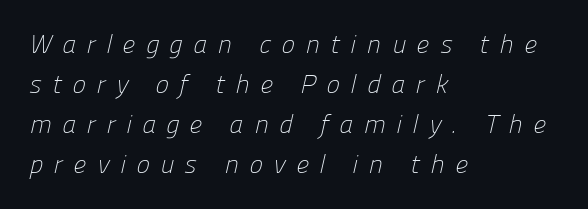
Leading: standard. These lines have a slow, spaced-out rhythm from letter to letter. Unbolded letterforms with no extra heft. The rag falls on the right side of this text block. The area under the type is left untouched.
